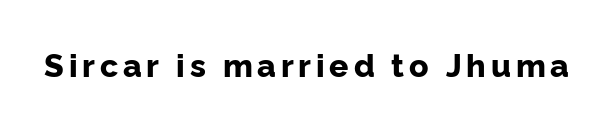
Q: Is the text bold? A: Yes.
Q: Is the text italic (slanted)? A: No, it is upright.
Q: Is the typeface a serif or a sans-serif typeface? A: Sans-serif.
Q: Is the text underlined? A: No.
Q: Width (condensed, normal, or wide)? A: Normal.
Q: Stroke contrast? A: Low.
Q: x-height? A: Medium.
Q: Monospaced? A: No.
